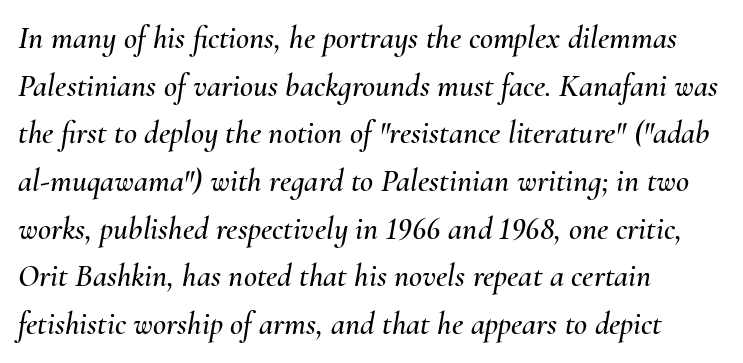
Q: Is the text italic (slanted)? A: Yes, it leans right by about 10 degrees.
Q: Is the text underlined? A: No.
Q: How is the paragraph aligned? A: Left-aligned.
Q: Is the spacing between letters normal or unusually wide? A: Normal.
Q: Is the spacing between lines tight, normal or loose? A: Normal.
Q: Width (condensed, normal, or wide)? A: Normal.
Q: Stroke contrast? A: Medium.
Q: x-height? A: Small.
Q: Monospaced? A: No.
